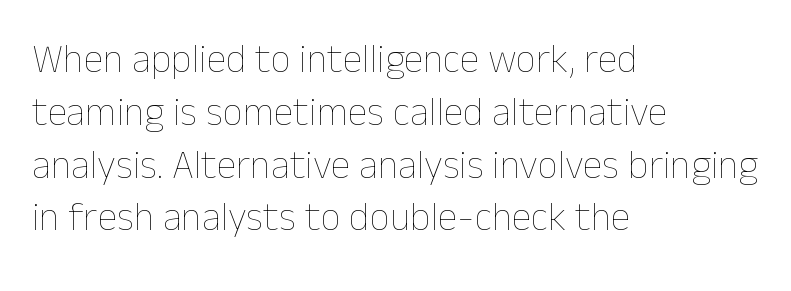
Q: Is the text bold? A: No.
Q: Is the text italic (slanted)? A: No, it is upright.
Q: Is the text underlined? A: No.
Q: How is the paragraph aligned? A: Left-aligned.
Q: Is the spacing between letters normal or unusually wide? A: Normal.
Q: Is the spacing between lines tight, normal or loose? A: Normal.
Q: Width (condensed, normal, or wide)? A: Normal.
Q: Stroke contrast? A: Low.
Q: x-height? A: Medium.
Q: Monospaced? A: No.
